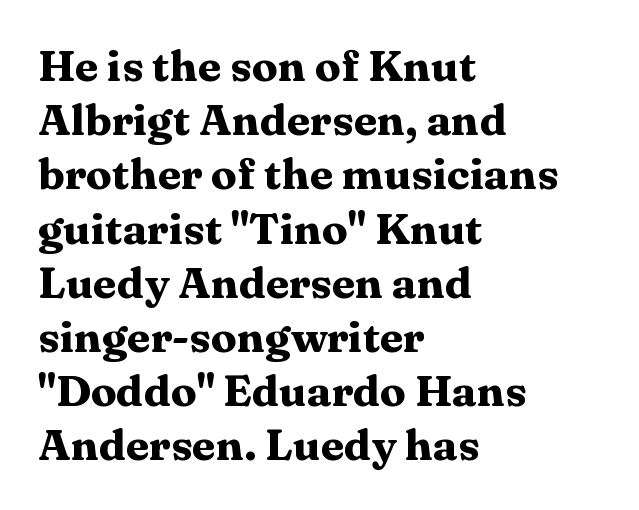
The image shows 43 px heavy, wide serif type, upright; set left-aligned, normal line spacing (1.26x), normal letter spacing, not underlined; medium stroke contrast and a medium x-height.
